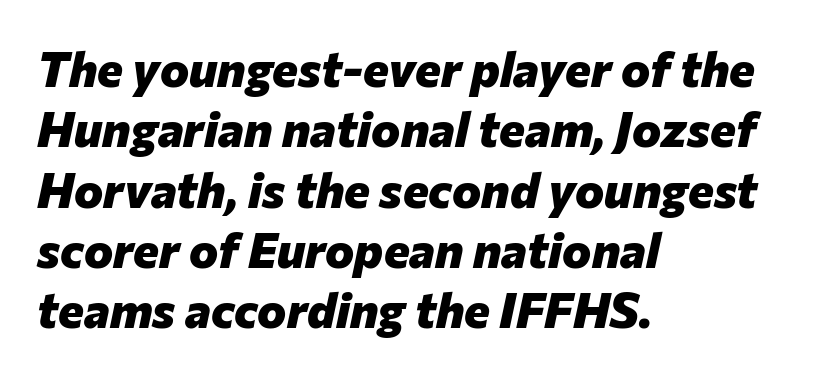
Q: Is the text bold? A: Yes.
Q: Is the text italic (slanted)? A: Yes, it leans right by about 12 degrees.
Q: Is the text underlined? A: No.
Q: How is the paragraph aligned? A: Left-aligned.
Q: Is the spacing between letters normal or unusually wide? A: Normal.
Q: Width (condensed, normal, or wide)? A: Normal.
Q: Stroke contrast? A: Low.
Q: x-height? A: Medium.
Q: Monospaced? A: No.
